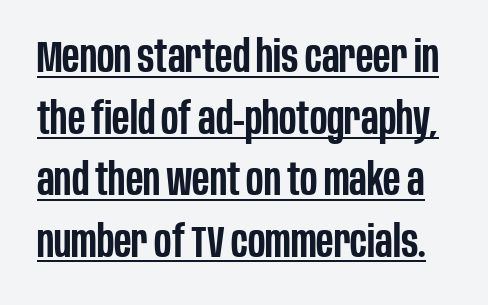
This rendering leaves character spacing at its baseline value. Caption: semibold face, moderately heavy strokes. Notice how the stems are strictly vertical — no italics here. The rendering uses a moderate line-height, typical for paragraphs.
